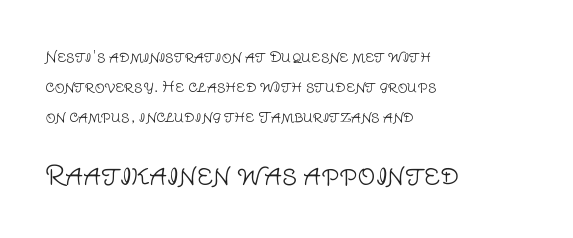
Block two is the big one; block one sits smaller above it. The gap between lines stays unmarked. Vertically, the passage feels expansive, rows floating well apart.
